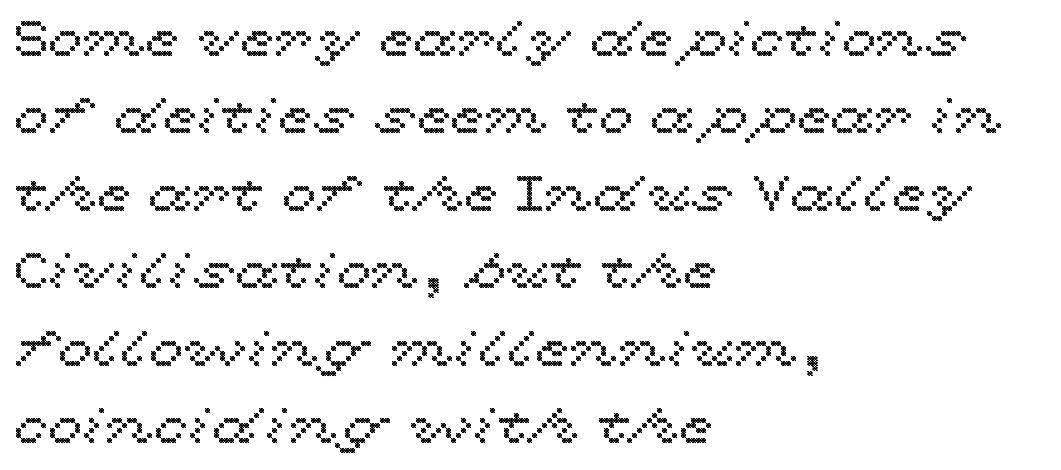
{"width": "wide", "x_height": "medium", "monospaced": "no", "underline": "no", "align": "left", "line_spacing": "normal", "line_spacing_ratio": 1.55, "letter_spacing": "normal", "letter_spacing_em": 0.0, "glyph_px": 50}
